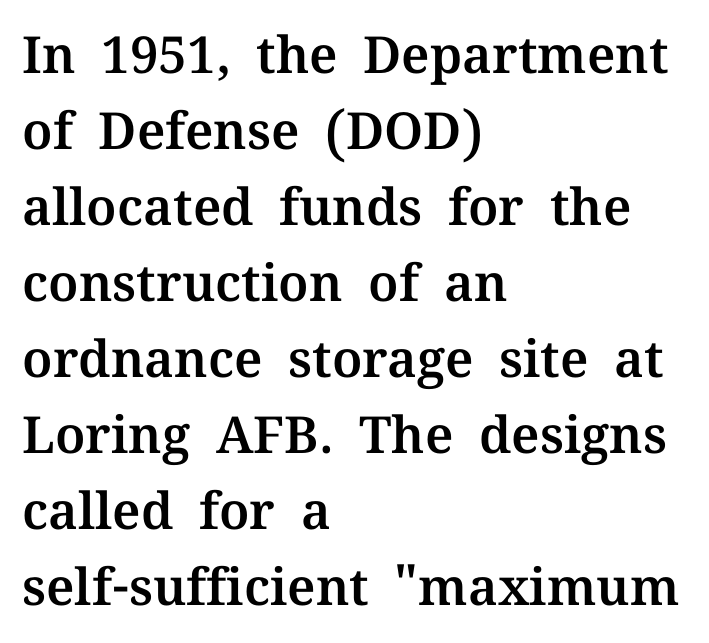
Notice how the passage keeps a crisp vertical edge on the left only. A typesetter would call this zero additional tracking. Beneath every word, the page is bare. You can tell it's not italic because the verticals are truly vertical. Character widths vary here, with narrow letters taking less room than wide ones.
